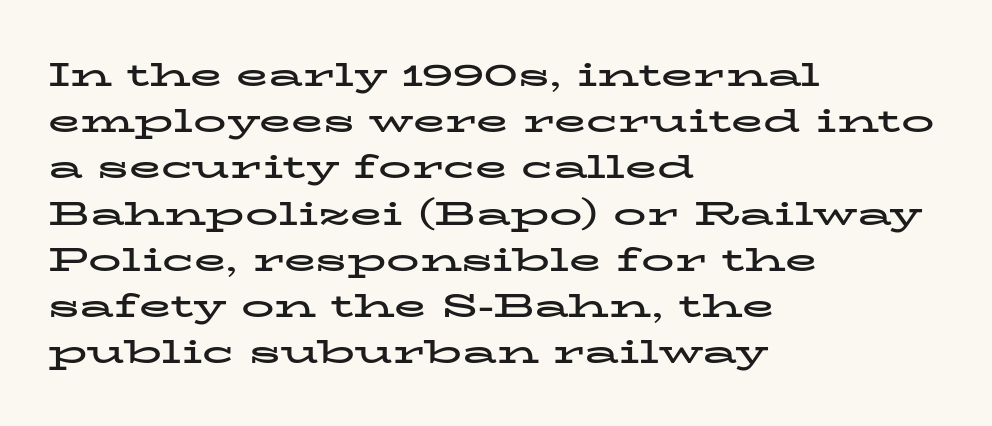
{"serif": "yes", "italic": "no", "bold": "yes", "weight": "bold", "width": "wide", "stroke_contrast": "low", "x_height": "medium", "monospaced": "no", "underline": "no", "align": "left", "line_spacing": "normal", "line_spacing_ratio": 1.4, "letter_spacing": "normal", "letter_spacing_em": 0.0, "glyph_px": 33}
